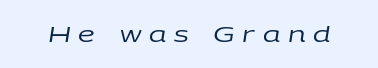
Q: Is the text bold? A: No.
Q: Is the text italic (slanted)? A: Yes, it leans right by about 9 degrees.
Q: Is the text underlined? A: No.
Q: Is the spacing between letters normal or unusually wide? A: Unusually wide.
